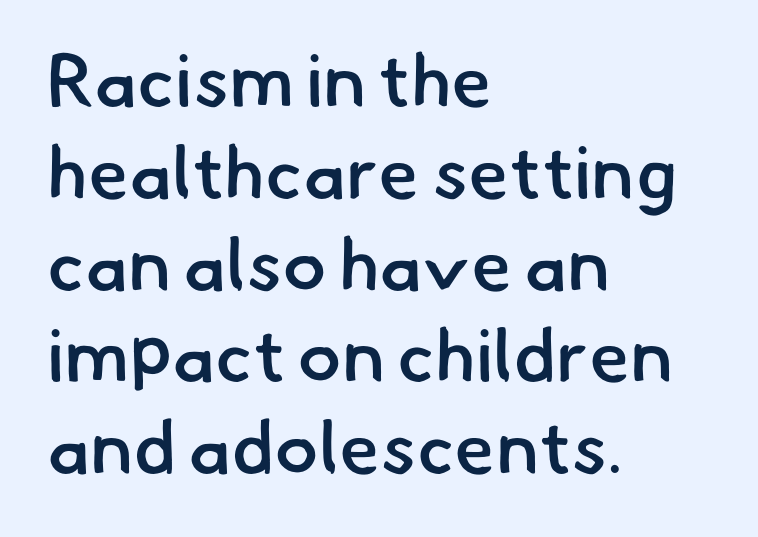
{"serif": "no", "bold": "semi", "weight": "semibold", "width": "normal", "stroke_contrast": "low", "x_height": "small", "monospaced": "no", "underline": "no", "align": "left", "line_spacing_ratio": 1.24, "letter_spacing": "normal", "letter_spacing_em": 0.0, "glyph_px": 74}
